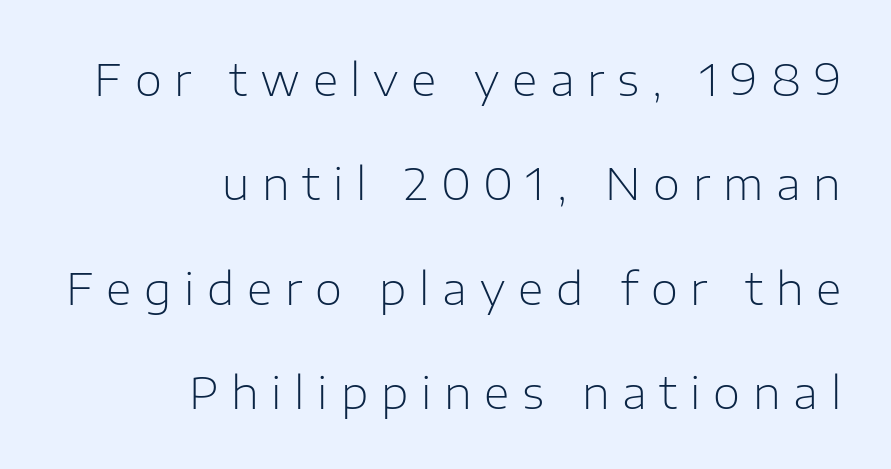
The typeface chosen for these lines omits serifs. Heaviness? Minimal to ordinary, like unemphasized prose. Whoever set this chose breathing room over compactness in the vertical rhythm. Check the space under the baseline: it is left empty. The rendering uses natural spacing where letterforms have individual widths.
